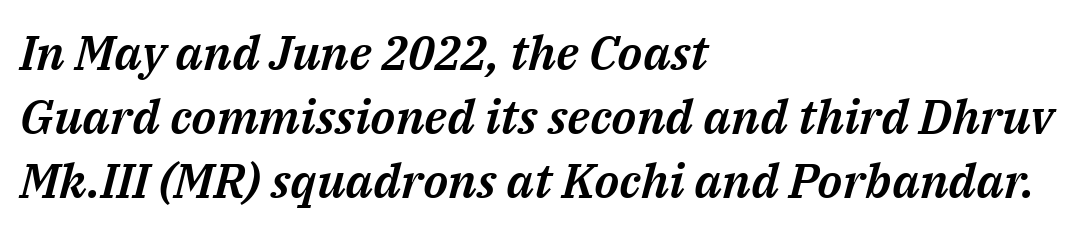
{"italic": "yes", "lean": "right", "slant_degrees": 14, "width": "normal", "stroke_contrast": "medium", "x_height": "medium", "monospaced": "no", "underline": "no", "align": "left", "line_spacing": "normal", "line_spacing_ratio": 1.33, "letter_spacing": "normal", "letter_spacing_em": 0.0, "glyph_px": 48}
